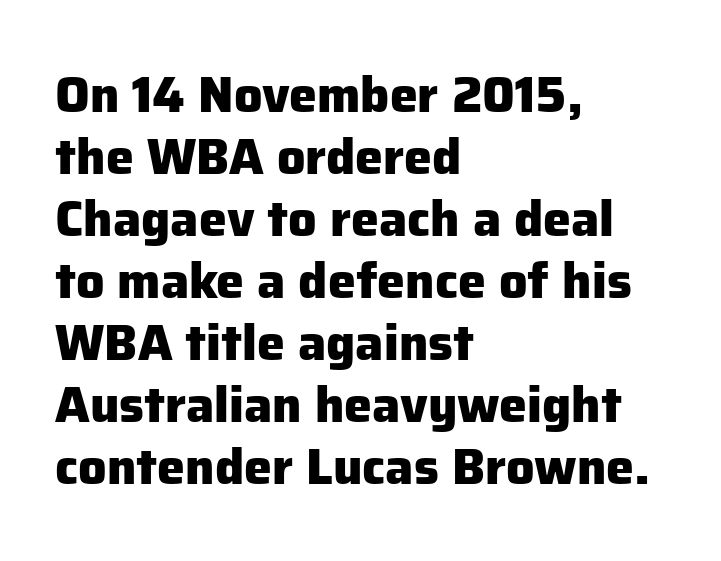
{"serif": "no", "italic": "no", "bold": "yes", "weight": "heavy", "width": "normal", "stroke_contrast": "low", "x_height": "medium", "monospaced": "no", "underline": "no", "align": "left", "line_spacing_ratio": 1.24, "letter_spacing": "normal", "letter_spacing_em": 0.0, "glyph_px": 50}
